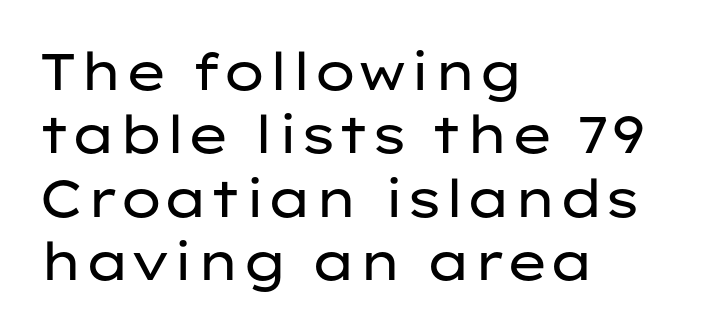
Do the characters align in a grid? No, the font is proportional. Each word holds together tightly as a unit, with standard inter-letter gaps. The characters are drawn with everyday or finer stroke widths. Serif or sans? Sans — the stroke terminals are bare.
